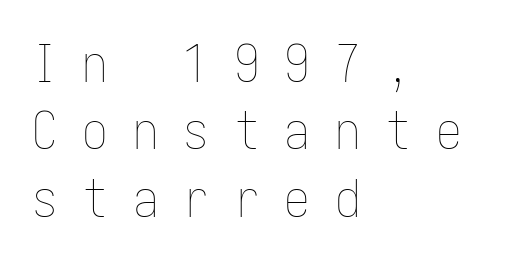
{"italic": "no", "bold": "no", "weight": "thin", "width": "condensed", "stroke_contrast": "low", "x_height": "medium", "underline": "no", "align": "left", "line_spacing": "normal", "line_spacing_ratio": 1.32, "letter_spacing": "wide", "letter_spacing_em": 0.49, "glyph_px": 51}
